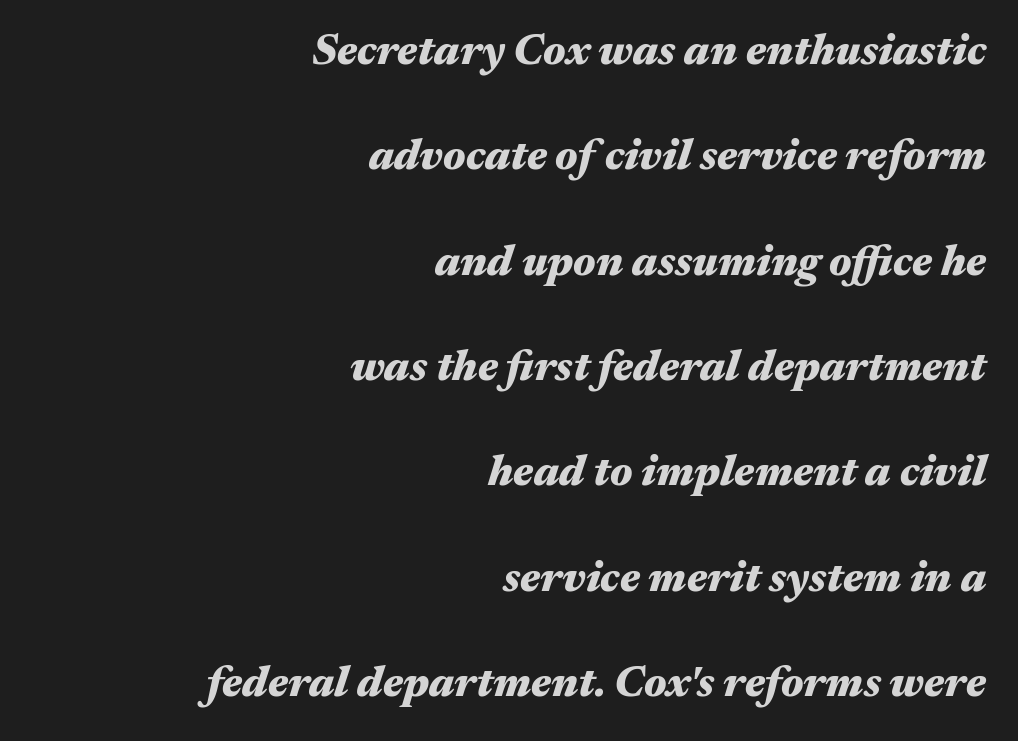
{"italic": "yes", "lean": "right", "slant_degrees": 17, "bold": "yes", "weight": "heavy", "width": "wide", "stroke_contrast": "medium", "x_height": "medium", "monospaced": "no", "underline": "no", "align": "right", "line_spacing": "loose", "line_spacing_ratio": 2.45, "letter_spacing": "normal", "letter_spacing_em": 0.0, "glyph_px": 43}
